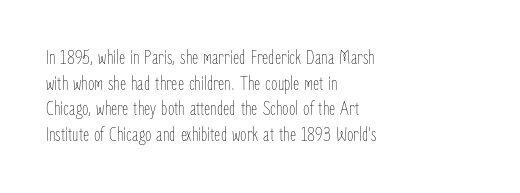
Q: Is the text bold? A: No.
Q: Is the text italic (slanted)? A: No, it is upright.
Q: Is the text underlined? A: No.
Q: How is the paragraph aligned? A: Left-aligned.
Q: Is the spacing between letters normal or unusually wide? A: Normal.
